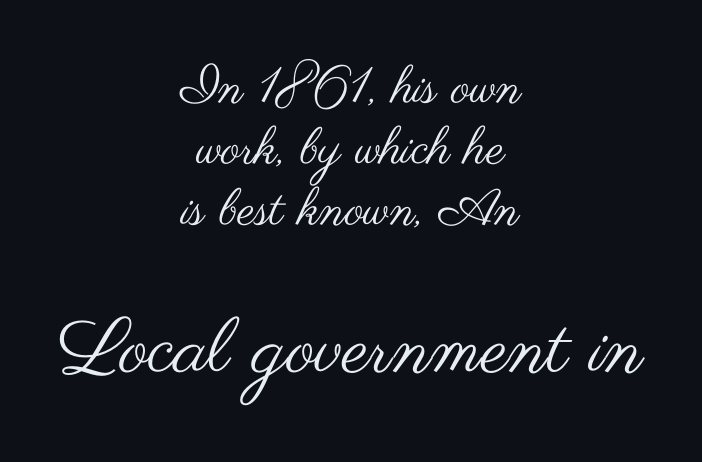
The image shows 77 px regular-weight, wide sans-serif type; set centered, line spacing 1.2x, normal letter spacing, not underlined; the second (bottom) block is 1.51x larger; medium stroke contrast and a small x-height.
